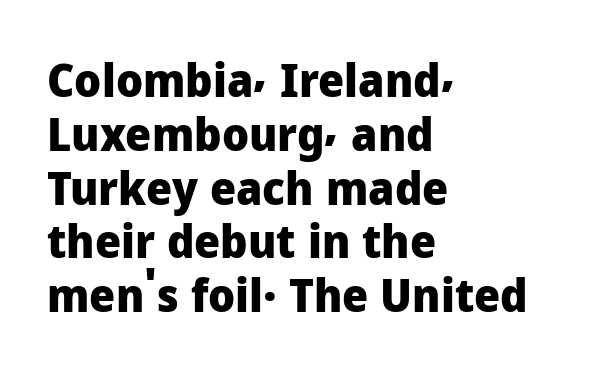
The image shows 46 px heavy sans-serif type, upright; set left-aligned, line spacing 1.17x, normal letter spacing, not underlined; low stroke contrast and a medium x-height.
